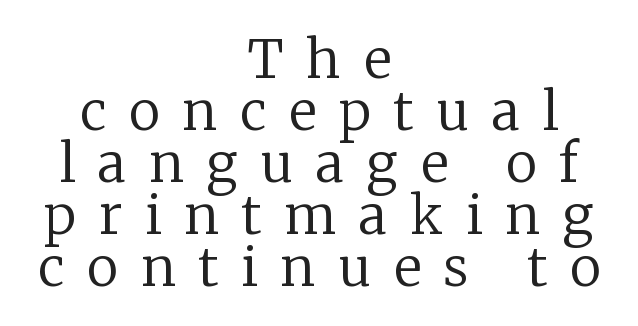
The image shows 53 px regular-weight serif type, upright; set centered, tight line spacing (0.98x), unusually wide letter spacing (+0.43 em), not underlined; low stroke contrast and a medium x-height.
